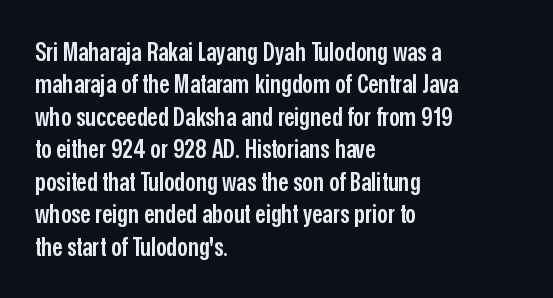
Q: Is the text bold? A: Semi-bold.
Q: Is the text italic (slanted)? A: No, it is upright.
Q: Is the text underlined? A: No.
Q: How is the paragraph aligned? A: Left-aligned.
Q: Is the spacing between letters normal or unusually wide? A: Normal.
Q: Is the spacing between lines tight, normal or loose? A: Normal.
